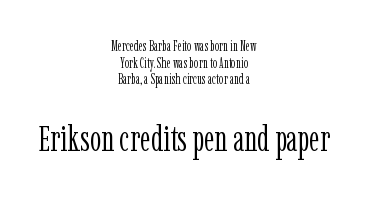
Horizontally, the lines are justified to the midpoint only. You could not count columns in this text — the font is proportionally spaced. Any mark beneath the type? The region is blank. The passage shown has conventional tracking throughout.
